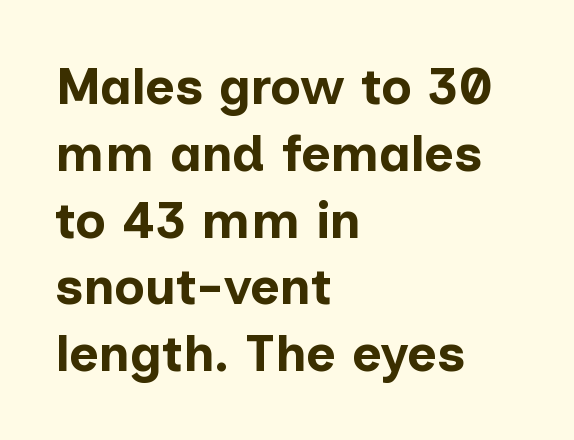
The passage shown is typeset with a sans-serif family. Note the varied advance widths — an 'i' is clearly narrower than an 'm'. One-word summary of the alignment: left. Nobody drew a line under any word here.
